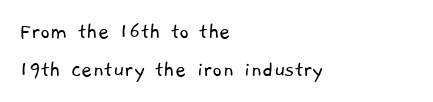
{"bold": "no", "underline": "no", "align": "left", "line_spacing": "normal", "line_spacing_ratio": 1.6, "letter_spacing": "normal", "letter_spacing_em": 0.0, "glyph_px": 24}
